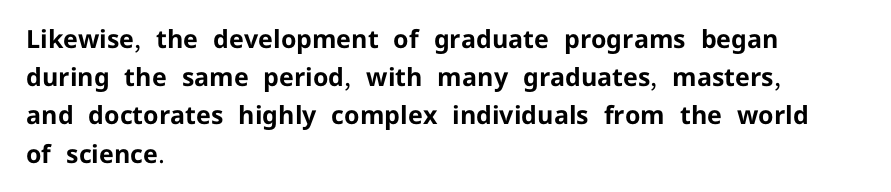
{"italic": "no", "bold": "yes", "underline": "no", "align": "left", "line_spacing": "normal", "line_spacing_ratio": 1.53, "letter_spacing": "normal", "letter_spacing_em": 0.0, "glyph_px": 25}
